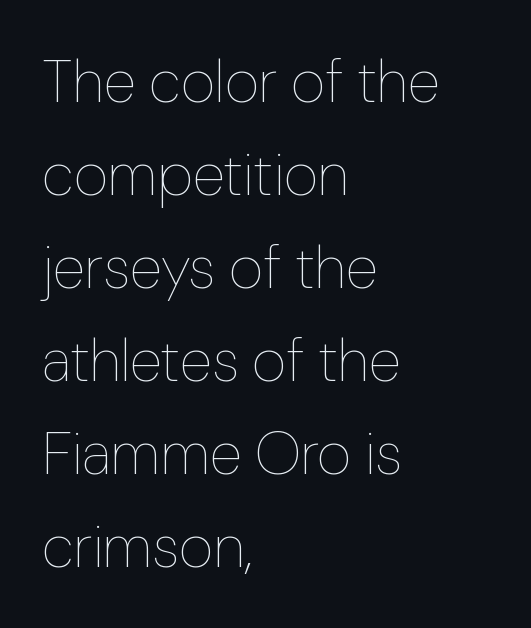
Posture: upright roman. Ink coverage per letter is moderate at most. The lines sit at an ordinary, default distance from one another. Does the copy run flush right? No — it runs flush left. Varying glyph widths throughout — classic text-font behaviour. A clean baseline with only descenders dipping below it.
